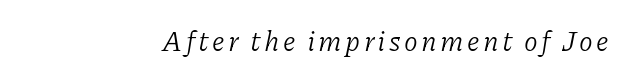
The image shows 28 px light serif type, italic (leaning right); set not underlined; low stroke contrast and a medium x-height.
